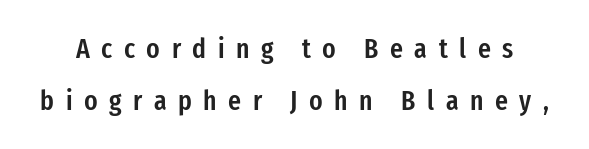
The image shows 28 px semibold, condensed sans-serif type, upright; set line spacing 1.84x, unusually wide letter spacing (+0.41 em), not underlined; low stroke contrast and a medium x-height.
